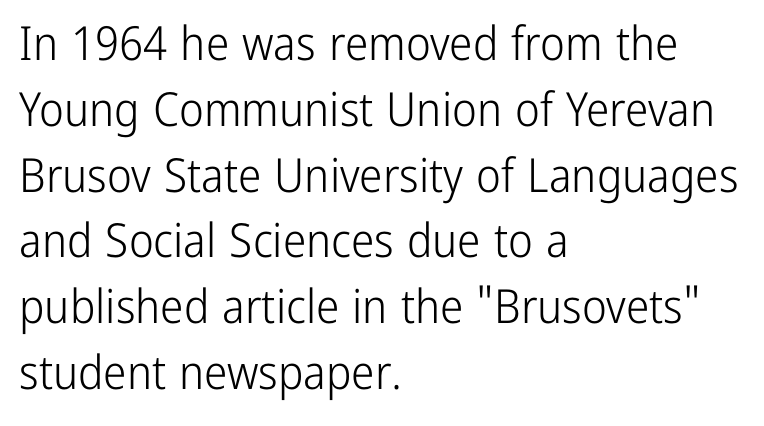
{"serif": "no", "italic": "no", "bold": "no", "weight": "light", "width": "condensed", "stroke_contrast": "low", "x_height": "medium", "monospaced": "no", "underline": "no", "align": "left", "line_spacing": "normal", "line_spacing_ratio": 1.4, "letter_spacing": "normal", "letter_spacing_em": 0.0, "glyph_px": 47}
